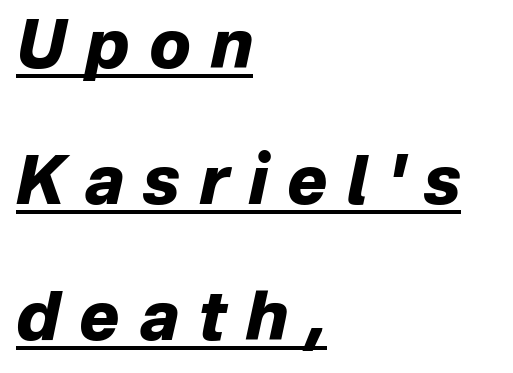
The image shows 67 px heavy type, italic (leaning right); set left-aligned, loose line spacing (2.03x), unusually wide letter spacing (+0.29 em), underlined; low stroke contrast and a medium x-height.
